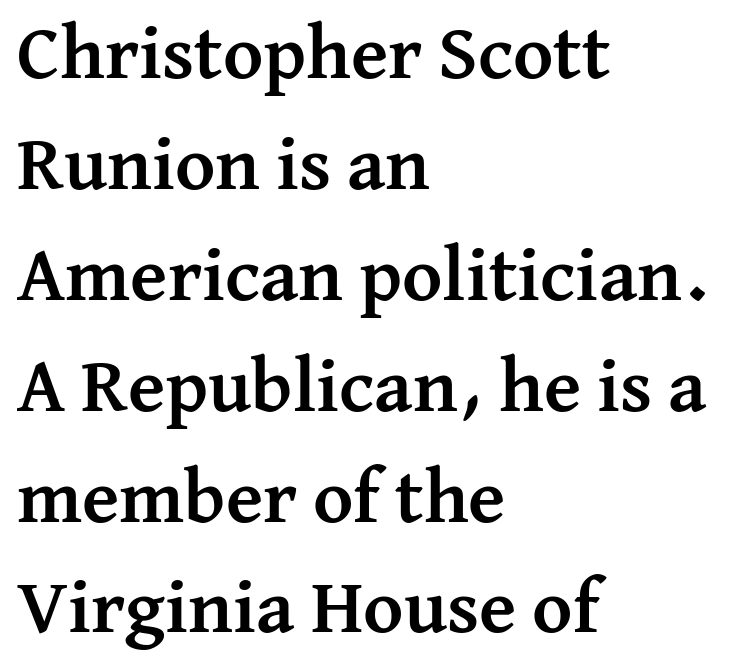
Q: Is the text bold? A: Yes.
Q: Is the text italic (slanted)? A: No, it is upright.
Q: Is the typeface a serif or a sans-serif typeface? A: Serif.
Q: Is the text underlined? A: No.
Q: How is the paragraph aligned? A: Left-aligned.
Q: Is the spacing between letters normal or unusually wide? A: Normal.
Q: Is the spacing between lines tight, normal or loose? A: Normal.
Q: Width (condensed, normal, or wide)? A: Normal.
Q: Stroke contrast? A: Medium.
Q: x-height? A: Medium.
Q: Monospaced? A: No.
